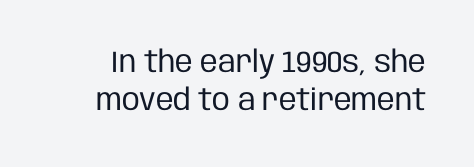
A typesetter would call this proportional, since set widths differ per character. What kind of face is this? One without serifs — a sans. This rendering features lettering with no underline. Is this a heavy cut? Hardly; it is regular or lighter. Vertical strokes here are truly vertical. One glance says typical: line gaps are just what's usual.
